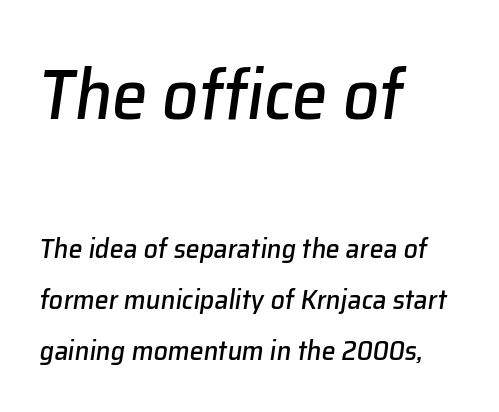
The image shows 71 px text type, italic (leaning right); set left-aligned, line spacing 1.83x, normal letter spacing, not underlined; the first (top) block is 2.54x larger; low stroke contrast and a medium x-height.
